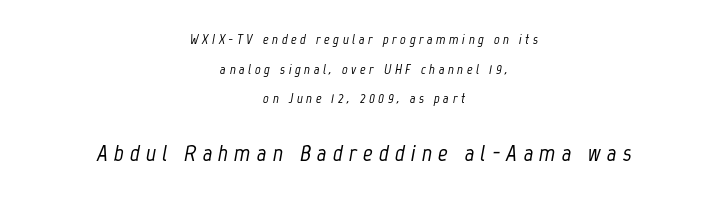
{"italic": "yes", "lean": "right", "slant_degrees": 12, "underline": "no", "align": "center", "line_spacing": "loose", "line_spacing_ratio": 2.12, "letter_spacing": "wide", "letter_spacing_em": 0.25, "larger_block": "second", "size_ratio": 1.71, "glyph_px": 24}
